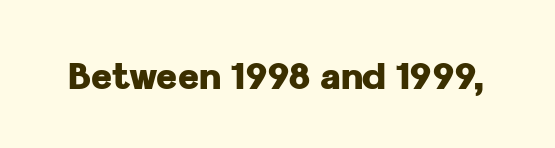
Look at the tracking — it's just the regular setting, nothing added. The strip under each line holds only bare page. Italic? Not at all — the glyphs are vertical. Are there feet on the stems? There aren't — it's a sans. The rendering uses natural spacing where letterforms have individual widths. Strong, thick strokes mark this as bold type.
